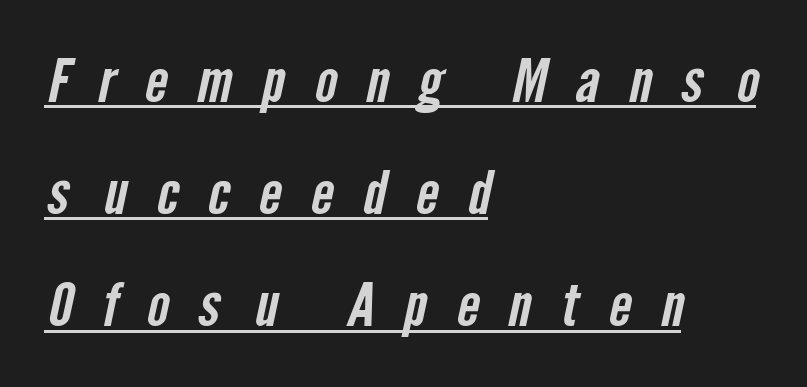
Q: Is the typeface a serif or a sans-serif typeface? A: Sans-serif.
Q: Is the text underlined? A: Yes.
Q: How is the paragraph aligned? A: Left-aligned.
Q: Is the spacing between letters normal or unusually wide? A: Unusually wide.
Q: Width (condensed, normal, or wide)? A: Condensed.
Q: Stroke contrast? A: Low.
Q: x-height? A: Medium.
Q: Monospaced? A: No.
